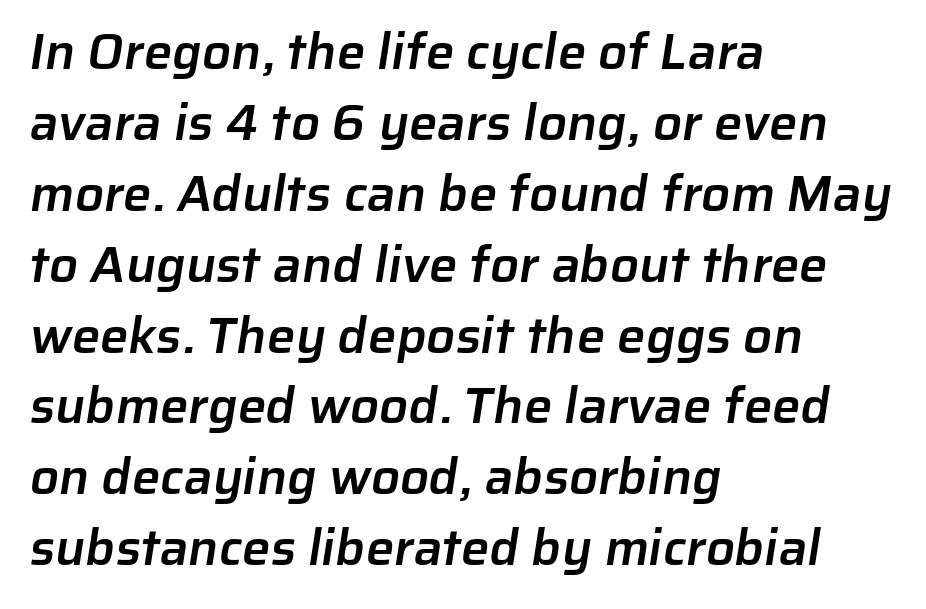
{"serif": "no", "bold": "semi", "weight": "semibold", "width": "normal", "stroke_contrast": "low", "x_height": "medium", "monospaced": "no", "underline": "no", "align": "left", "line_spacing": "normal", "line_spacing_ratio": 1.39, "letter_spacing": "normal", "letter_spacing_em": 0.0, "glyph_px": 51}
